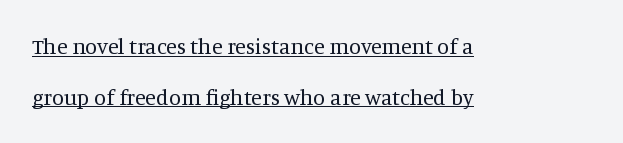
Q: Is the text bold? A: No.
Q: Is the text italic (slanted)? A: No, it is upright.
Q: Is the text underlined? A: Yes.
Q: How is the paragraph aligned? A: Left-aligned.
Q: Is the spacing between letters normal or unusually wide? A: Normal.
Q: Is the spacing between lines tight, normal or loose? A: Loose.
